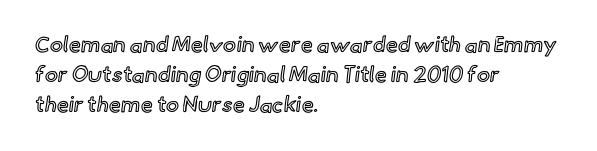
Decoration check: the copy has no underline. The line-height multiplier appears to be the usual default. In CSS terms this would be text-align: left. Words appear dense and cohesive because spacing is normal.
